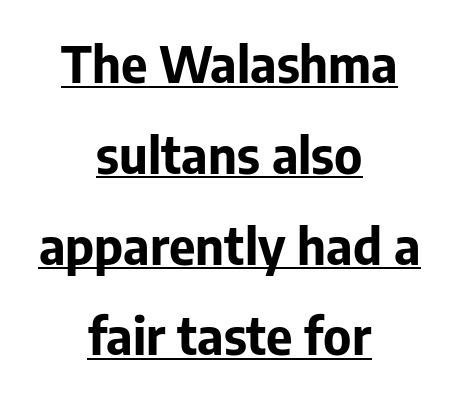
This is underlined copy, the kind a proofreader might mark for attention. Serif or sans? Sans — the stroke terminals are bare. Characters remain perfectly vertical along every line. Note the varied advance widths — an 'i' is clearly narrower than an 'm'. Default kerning and tracking; the words read as compact shapes. In terms of weight, the rendering is a true, heavy bold.
